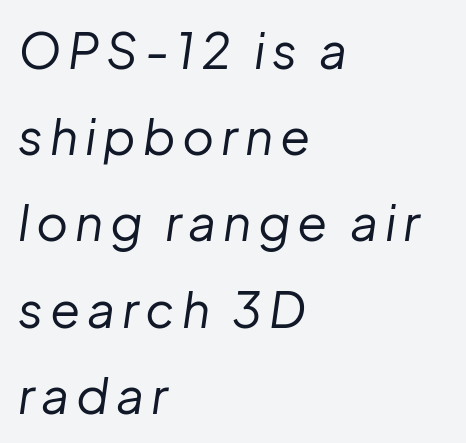
The image shows 49 px regular-weight type, italic (leaning right); set left-aligned, line spacing 1.76x, not underlined; low stroke contrast and a medium x-height.
